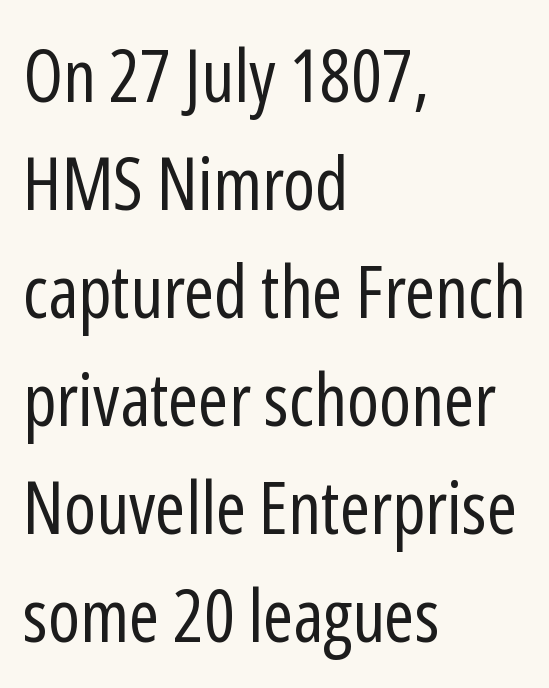
{"serif": "no", "italic": "no", "bold": "no", "weight": "regular", "width": "condensed", "stroke_contrast": "low", "x_height": "medium", "monospaced": "no", "underline": "no", "align": "left", "line_spacing": "normal", "line_spacing_ratio": 1.48, "letter_spacing": "normal", "letter_spacing_em": 0.0, "glyph_px": 73}
